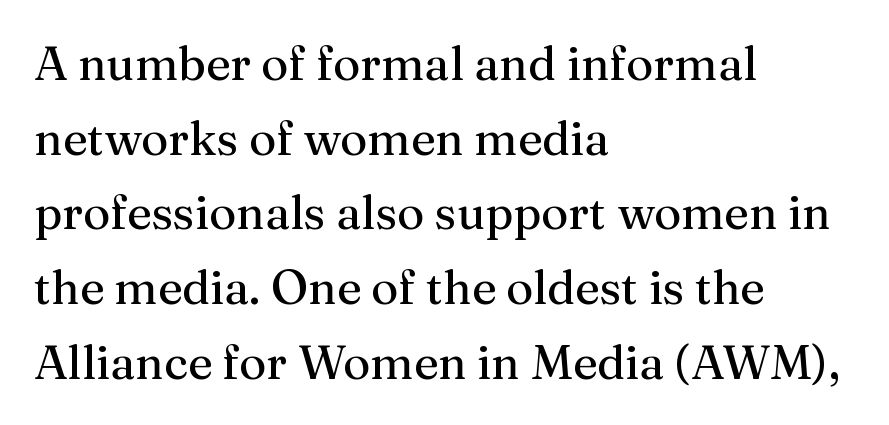
The image shows 47 px regular-weight serif type, upright; set left-aligned, normal line spacing (1.59x), normal letter spacing, not underlined; medium stroke contrast and a medium x-height.
